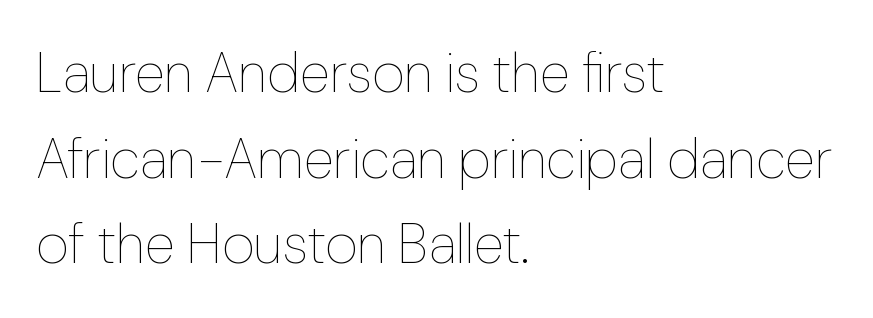
Q: Is the text bold? A: No.
Q: Is the text italic (slanted)? A: No, it is upright.
Q: Is the text underlined? A: No.
Q: How is the paragraph aligned? A: Left-aligned.
Q: Is the spacing between letters normal or unusually wide? A: Normal.
Q: Is the spacing between lines tight, normal or loose? A: Normal.
Q: Width (condensed, normal, or wide)? A: Normal.
Q: Stroke contrast? A: Low.
Q: x-height? A: Medium.
Q: Monospaced? A: No.
